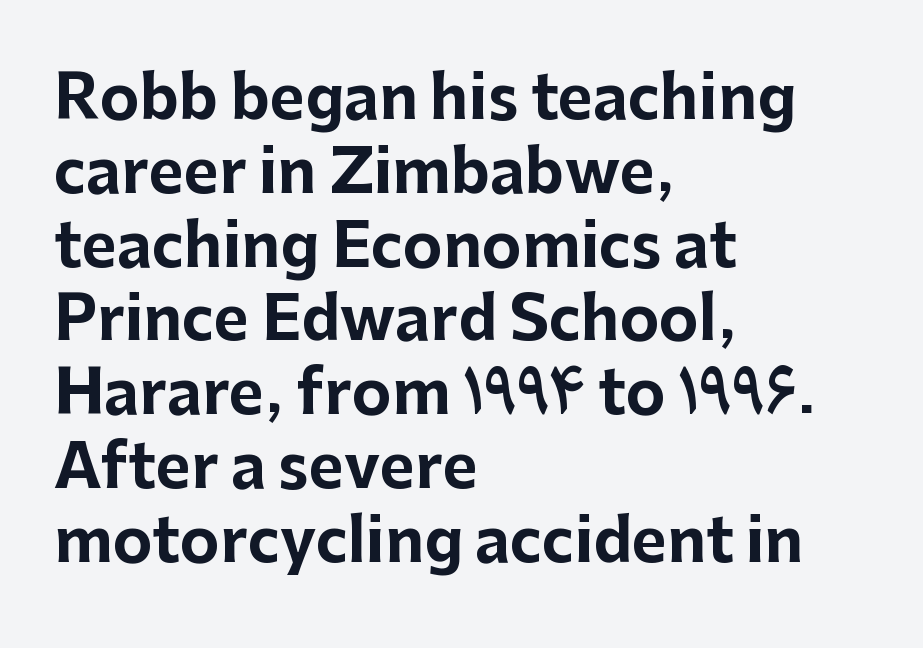
Does extra space separate the letters? No, they use regular spacing. Quick note: not italic, upright. Character widths vary here, with narrow letters taking less room than wide ones. Honestly, there is no underline to notice here at all.
